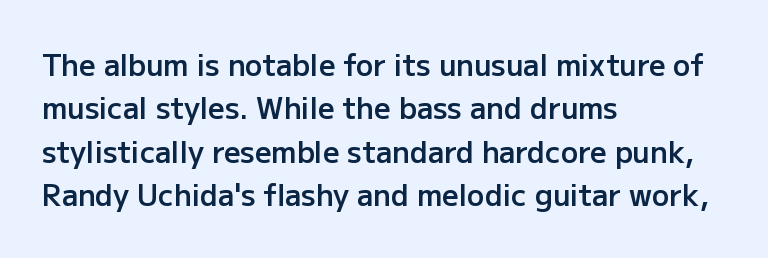
Q: Is the text bold? A: Semi-bold.
Q: Is the text italic (slanted)? A: No, it is upright.
Q: Is the typeface a serif or a sans-serif typeface? A: Sans-serif.
Q: Is the text underlined? A: No.
Q: How is the paragraph aligned? A: Left-aligned.
Q: Is the spacing between letters normal or unusually wide? A: Normal.
Q: Is the spacing between lines tight, normal or loose? A: Normal.
Q: Width (condensed, normal, or wide)? A: Normal.
Q: Stroke contrast? A: Low.
Q: x-height? A: Medium.
Q: Monospaced? A: No.
